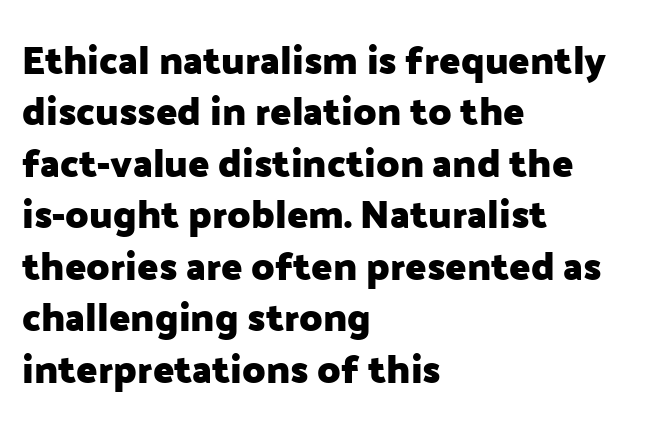
Alignment: flush left. These lines carry a lot of weight — the face is fully bold. In terms of letterform style, serifs are entirely absent. Has an underline been added? It has not.
